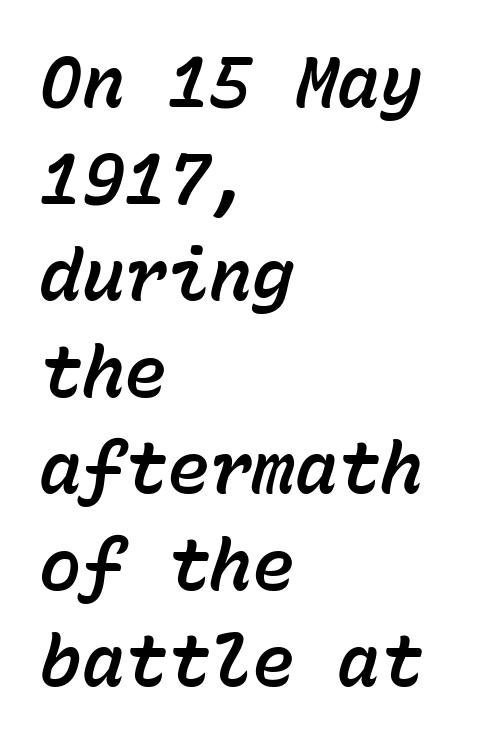
Is the letter spacing exaggerated? No — it looks like the ordinary default. Normally led — the rows are evenly, conventionally spaced. This rendering features lettering with no underline. There's an unmistakable incline to the writing here. Looks like terminal output: every glyph gets an equal slot.
